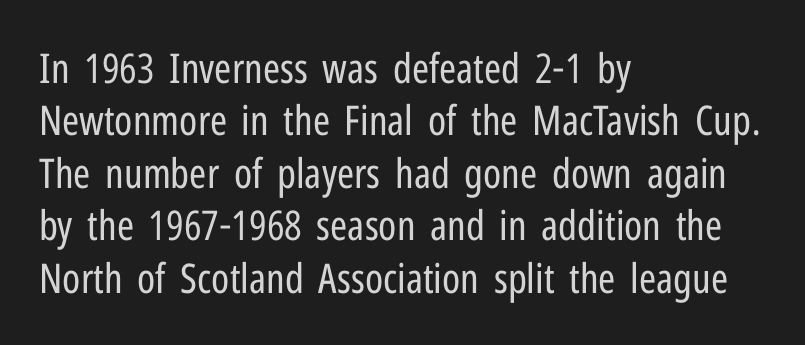
The image shows 41 px regular-weight, condensed sans-serif type, upright; set left-aligned, normal line spacing (1.28x), normal letter spacing, not underlined; low stroke contrast and a medium x-height.
